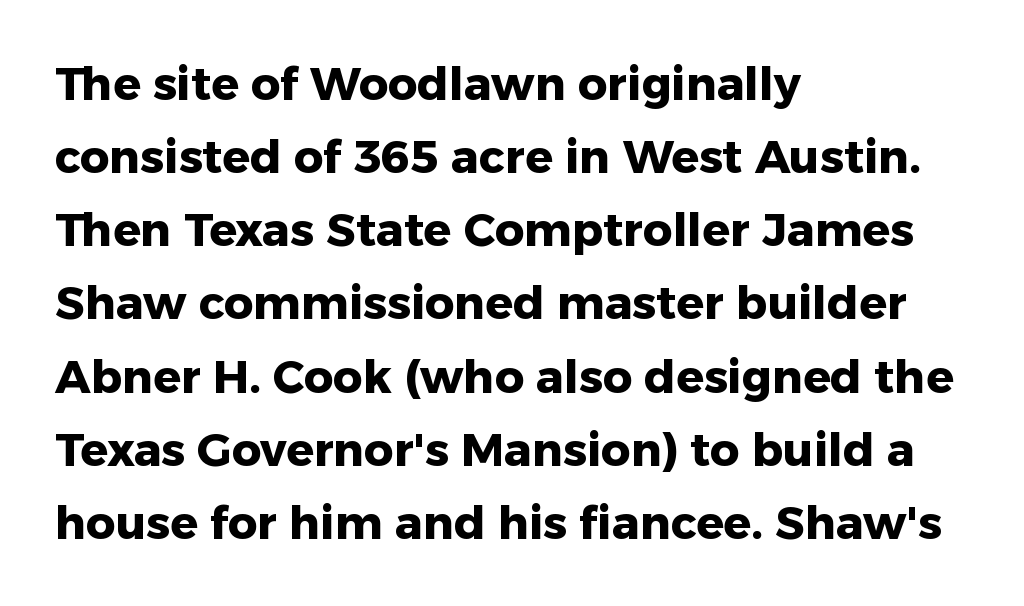
Nothing sits at the stroke ends, so this counts as sans-serif. Each glyph is drawn with heavy, bold strokes. Glyph-to-glyph distance matches everyday printed text. Normally led — the rows are evenly, conventionally spaced.
